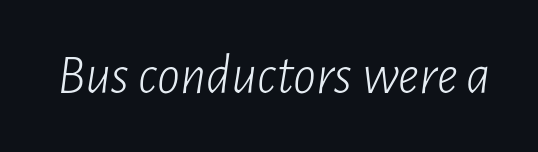
Only glyphs here, with clear space below each row. The passage shown is typed in a proportional face where columns would drift. Does the lettering tilt? It does — this is italic. The rendering keeps characters at their native spacing. Caption: face not bold, strokes unweighted.
